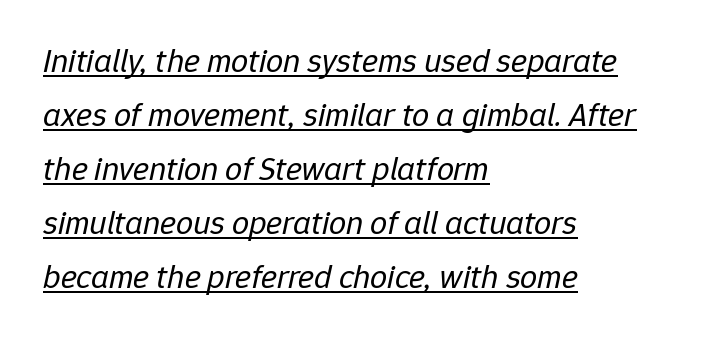
The image shows 34 px regular-weight type, italic (leaning right); set left-aligned, normal line spacing (1.59x), normal letter spacing, underlined; low stroke contrast and a medium x-height.
